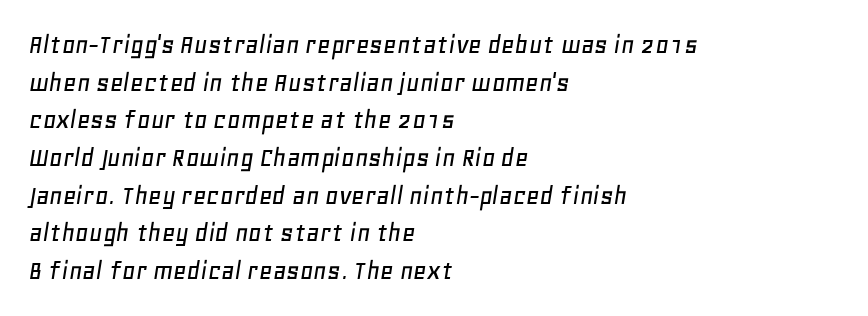
Q: Is the text italic (slanted)? A: Yes, it leans right by about 11 degrees.
Q: Is the text underlined? A: No.
Q: How is the paragraph aligned? A: Left-aligned.
Q: Is the spacing between letters normal or unusually wide? A: Normal.
Q: Is the spacing between lines tight, normal or loose? A: Normal.
Q: Width (condensed, normal, or wide)? A: Normal.
Q: Stroke contrast? A: Low.
Q: x-height? A: Large.
Q: Monospaced? A: No.
